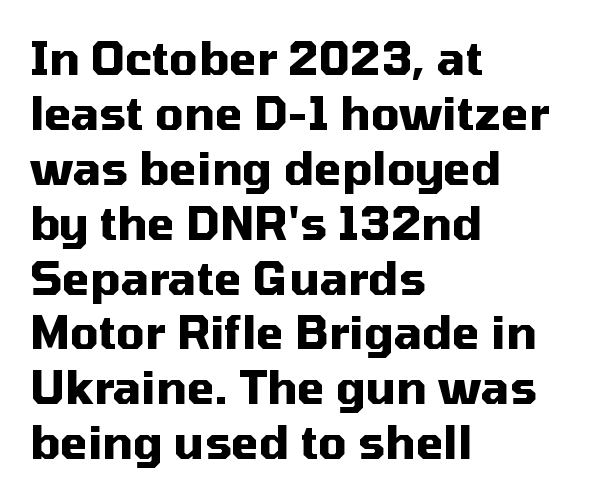
Q: Is the text bold? A: Yes.
Q: Is the text italic (slanted)? A: No, it is upright.
Q: Is the typeface a serif or a sans-serif typeface? A: Sans-serif.
Q: Is the text underlined? A: No.
Q: How is the paragraph aligned? A: Left-aligned.
Q: Is the spacing between letters normal or unusually wide? A: Normal.
Q: Width (condensed, normal, or wide)? A: Normal.
Q: Stroke contrast? A: Medium.
Q: x-height? A: Medium.
Q: Monospaced? A: No.
